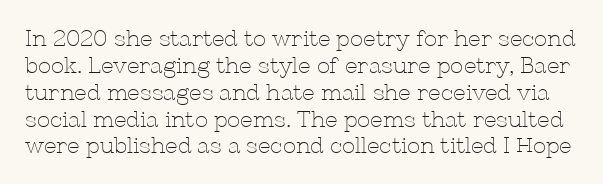
{"italic": "no", "bold": "no", "underline": "no", "line_spacing_ratio": 1.22, "letter_spacing": "normal", "letter_spacing_em": 0.0, "glyph_px": 22}
